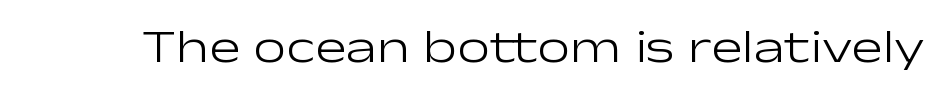
{"serif": "no", "italic": "no", "bold": "no", "weight": "light", "width": "wide", "stroke_contrast": "low", "x_height": "medium", "monospaced": "no", "underline": "no", "letter_spacing": "normal", "letter_spacing_em": 0.0, "glyph_px": 47}
